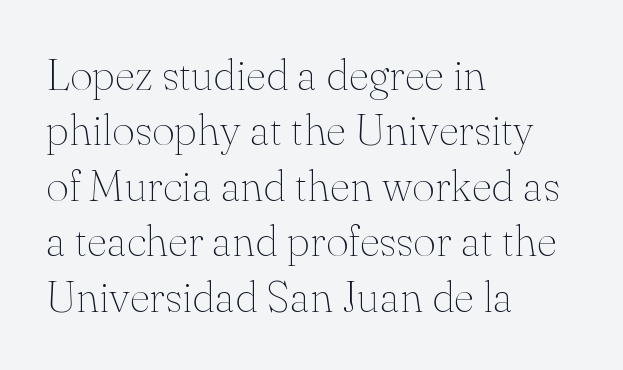
Q: Is the text bold? A: No.
Q: Is the text italic (slanted)? A: No, it is upright.
Q: Is the typeface a serif or a sans-serif typeface? A: Serif.
Q: Is the text underlined? A: No.
Q: How is the paragraph aligned? A: Left-aligned.
Q: Is the spacing between letters normal or unusually wide? A: Normal.
Q: Is the spacing between lines tight, normal or loose? A: Normal.
Q: Width (condensed, normal, or wide)? A: Normal.
Q: Stroke contrast? A: Medium.
Q: x-height? A: Small.
Q: Monospaced? A: No.
